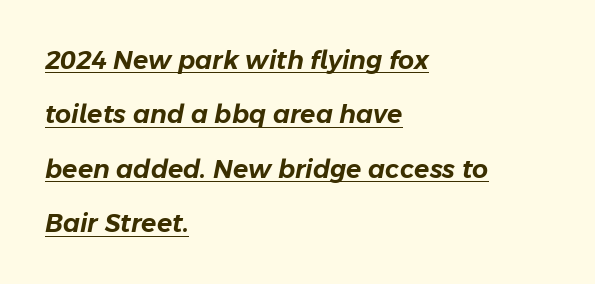
The image shows 25 px text type, italic (leaning right); set left-aligned, loose line spacing (2.18x), normal letter spacing, underlined.
